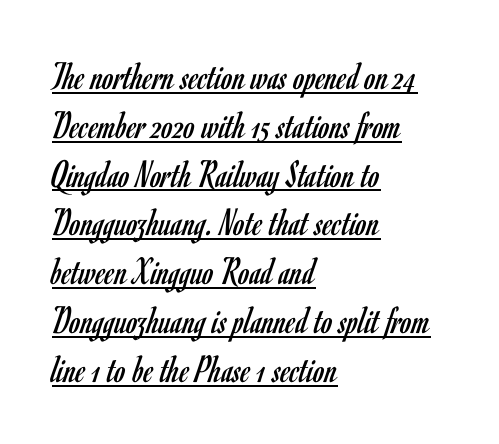
{"serif": "no", "bold": "no", "weight": "regular", "width": "condensed", "stroke_contrast": "low", "x_height": "small", "monospaced": "no", "underline": "yes", "align": "left", "line_spacing_ratio": 1.22, "letter_spacing": "normal", "letter_spacing_em": 0.0, "glyph_px": 40}
